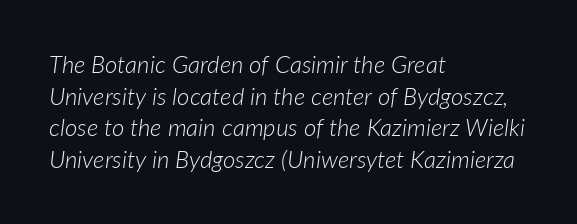
Q: Is the text bold? A: No.
Q: Is the text italic (slanted)? A: Yes, it leans right by about 7 degrees.
Q: Is the text underlined? A: No.
Q: How is the paragraph aligned? A: Left-aligned.
Q: Is the spacing between letters normal or unusually wide? A: Normal.
Q: Is the spacing between lines tight, normal or loose? A: Normal.
